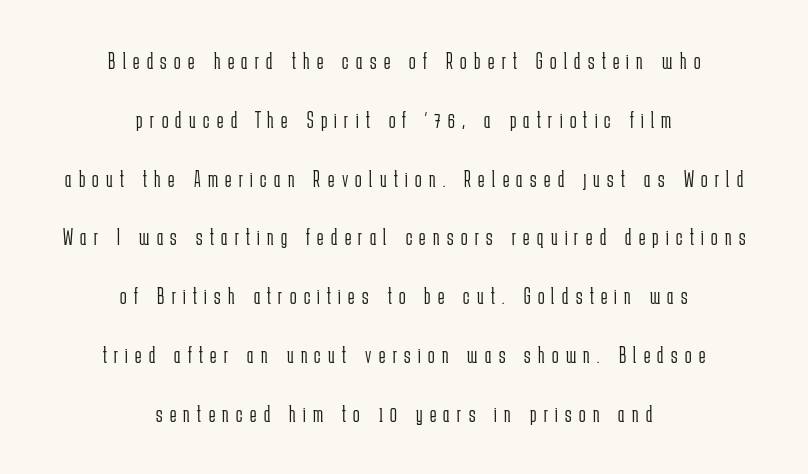
Q: Is the text bold? A: No.
Q: Is the text italic (slanted)? A: No, it is upright.
Q: Is the text underlined? A: No.
Q: How is the paragraph aligned? A: Centered.
Q: Is the spacing between letters normal or unusually wide? A: Unusually wide.
Q: Is the spacing between lines tight, normal or loose? A: Loose.
